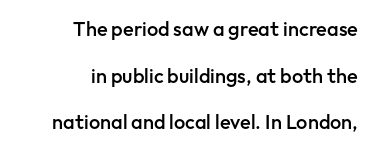
Characters follow at the spacing the type designer built in. The strokes are fattened partway — semibold, not bold. Each new line begins a long way beneath the previous one. Nobody drew a line under any word here. Visually the block forms a straight wall on the right and a jagged coastline on the left. Ascenders rise straight up at ninety degrees.
